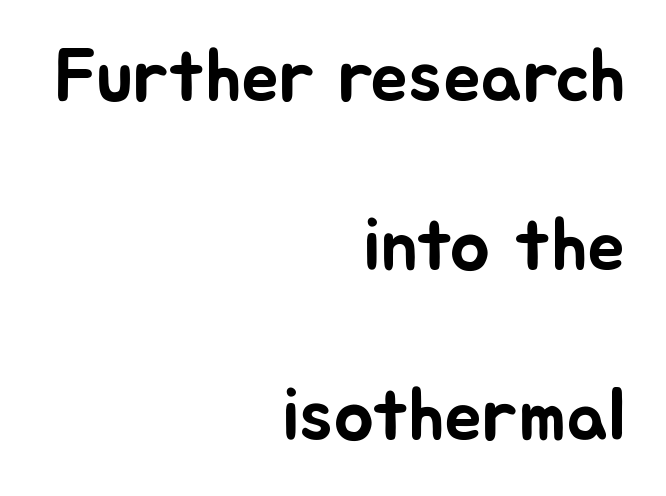
Q: Is the text italic (slanted)? A: No, it is upright.
Q: Is the typeface a serif or a sans-serif typeface? A: Sans-serif.
Q: Is the text underlined? A: No.
Q: How is the paragraph aligned? A: Right-aligned.
Q: Is the spacing between letters normal or unusually wide? A: Normal.
Q: Is the spacing between lines tight, normal or loose? A: Loose.
Q: Width (condensed, normal, or wide)? A: Normal.
Q: Stroke contrast? A: Low.
Q: x-height? A: Medium.
Q: Monospaced? A: No.
